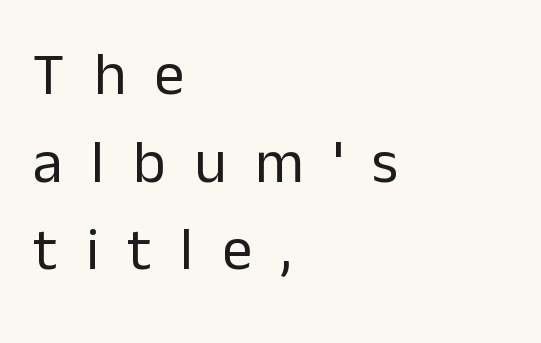
A classic flush-left, rag-right setting is used for this passage. The passage shown is typed in a proportional face where columns would drift. No feet cap the strokes, marking this as sans-serif type. Any mark beneath the type? The region is blank. The rendering inserts visible extra space after every character. The letters stand straight up with perfectly vertical stems.
